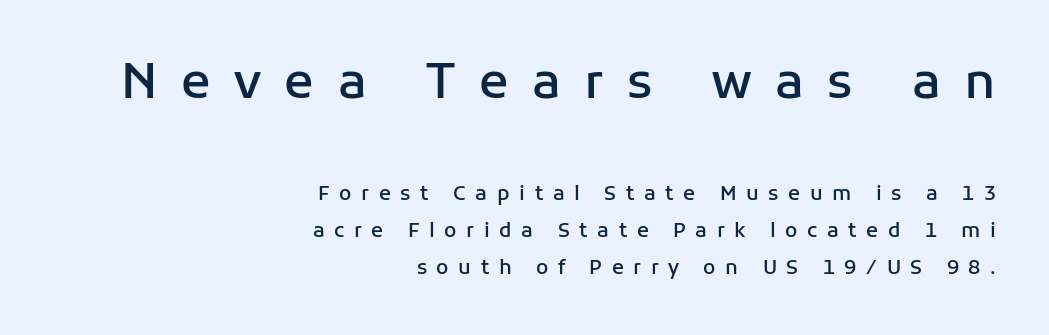
Q: Is the text bold? A: Semi-bold.
Q: Is the text italic (slanted)? A: No, it is upright.
Q: Is the typeface a serif or a sans-serif typeface? A: Sans-serif.
Q: Is the text underlined? A: No.
Q: How is the paragraph aligned? A: Right-aligned.
Q: Is the spacing between letters normal or unusually wide? A: Unusually wide.
Q: Which block of text is set in a larger size, the first (top) or the second (bottom)? A: The first (top) one.
Q: Width (condensed, normal, or wide)? A: Normal.
Q: Stroke contrast? A: Low.
Q: x-height? A: Medium.
Q: Monospaced? A: No.
